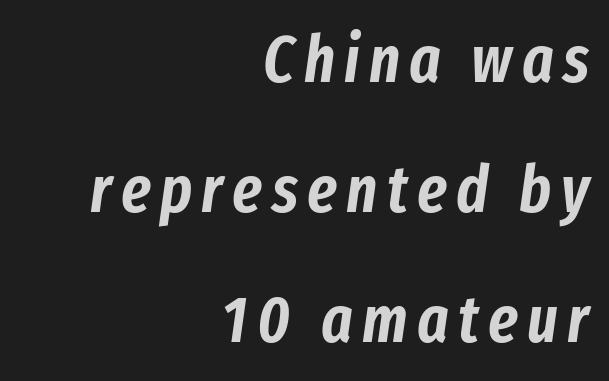
The image shows 66 px condensed type, italic (leaning right); set right-aligned, loose line spacing (1.97x), not underlined; low stroke contrast and a medium x-height.
